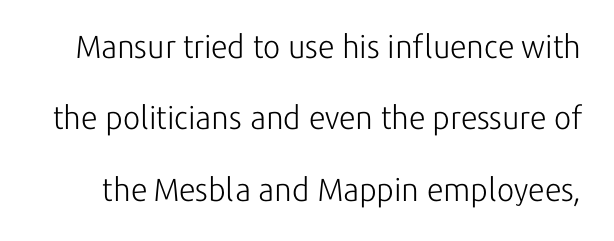
{"serif": "no", "italic": "no", "bold": "no", "weight": "light", "width": "normal", "stroke_contrast": "low", "x_height": "medium", "monospaced": "no", "underline": "no", "line_spacing": "loose", "line_spacing_ratio": 2.23, "letter_spacing": "normal", "letter_spacing_em": 0.0, "glyph_px": 32}
